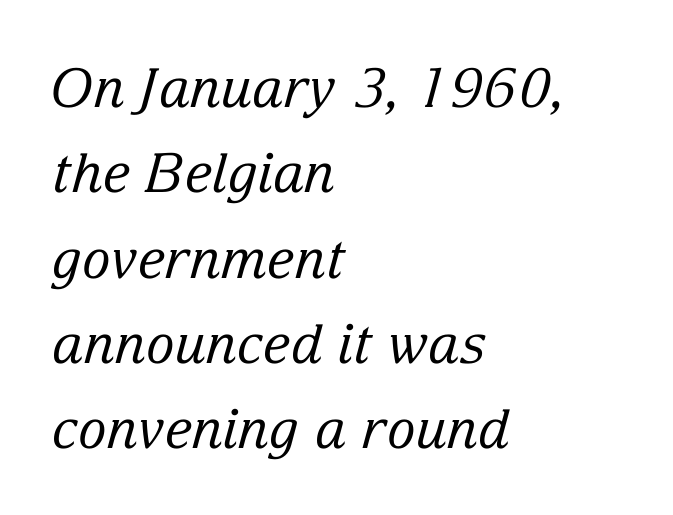
Whoever set this chose a conventional vertical rhythm. The foot of each line stays bare and open. Do the characters align in a grid? No, the font is proportional. These lines are set flush left with a ragged right edge. Look at the bottom of the vertical strokes: they flare into serifs here. The letterforms sit shoulder to shoulder at normal distance.
